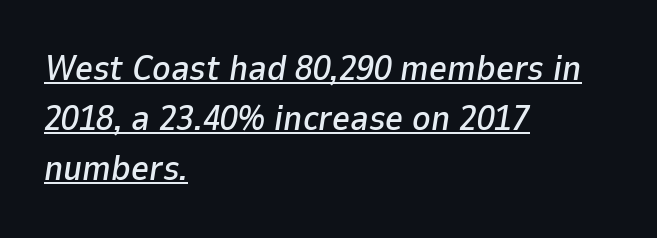
{"italic": "yes", "lean": "right", "slant_degrees": 9, "width": "normal", "stroke_contrast": "low", "x_height": "medium", "monospaced": "no", "underline": "yes", "align": "left", "line_spacing": "normal", "line_spacing_ratio": 1.43, "letter_spacing": "normal", "letter_spacing_em": 0.0, "glyph_px": 35}
